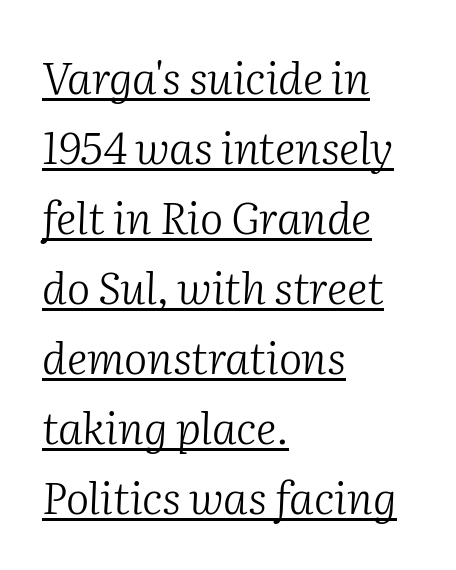
{"serif": "yes", "italic": "yes", "lean": "right", "slant_degrees": 2, "bold": "no", "weight": "light", "width": "normal", "stroke_contrast": "medium", "x_height": "medium", "monospaced": "no", "underline": "yes", "align": "left", "line_spacing": "normal", "line_spacing_ratio": 1.59, "letter_spacing": "normal", "letter_spacing_em": 0.0, "glyph_px": 44}
